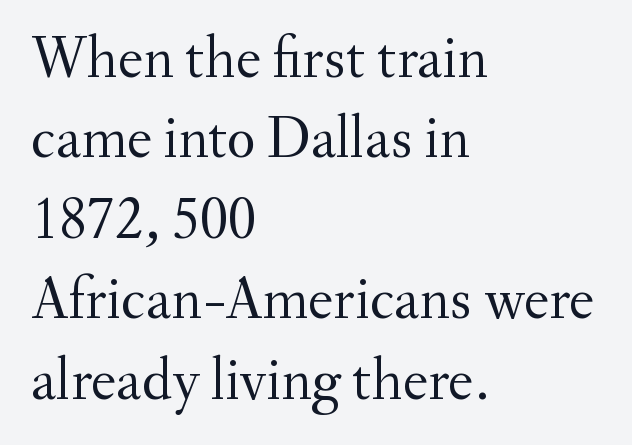
The image shows 60 px regular-weight serif type, upright; set left-aligned, normal line spacing (1.34x), normal letter spacing, not underlined; medium stroke contrast and a small x-height.
